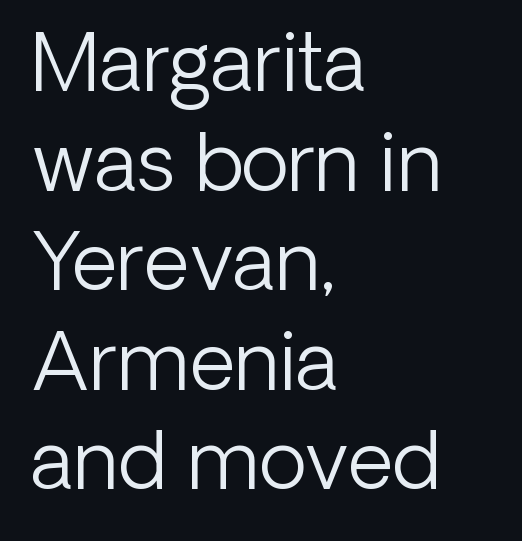
Varying glyph widths throughout — classic text-font behaviour. Students, observe: this is what conventionally led text looks like. Beneath every word, the page is bare. Nobody touched the tracking dial on this one. Posture: upright roman.
